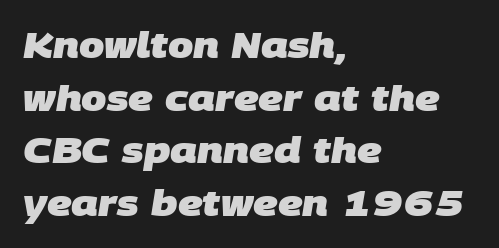
The line-height multiplier appears to be the usual default. The letters advance in unequal steps, a hallmark of proportional type. How are the letters spaced? Ordinarily, with no added tracking. Short and long lines alike share a common starting point at left. Does the weight exceed regular? Yes, all the way to bold.
